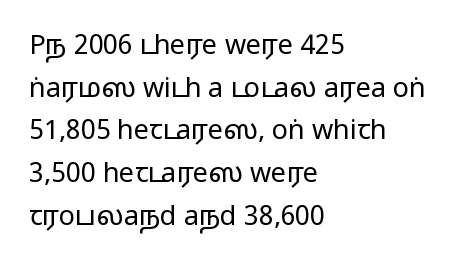
The ragged edge is on the right, which tells us the setting is flush left. Vertical strokes here are truly vertical. Heaviness? Minimal to ordinary, like unemphasized prose. Lines of text with bare space underneath.
